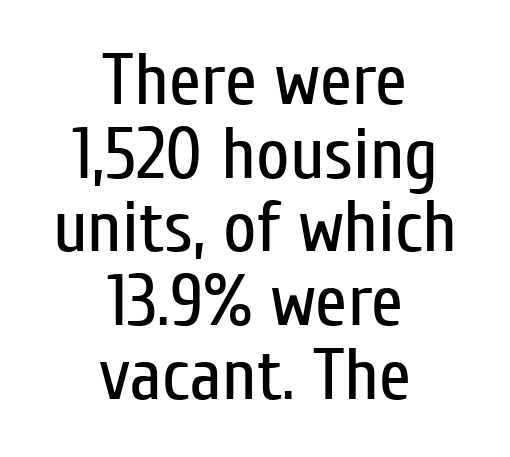
Is this a fixed-width face? No — the glyphs have proportional, varying widths. Line starts and ends both wander, symmetrically. Does the leading feel generous? Not at all — it's pinched. Students, note that the glyphs here touch the page at normal intervals. A bare baseline throughout the passage.
